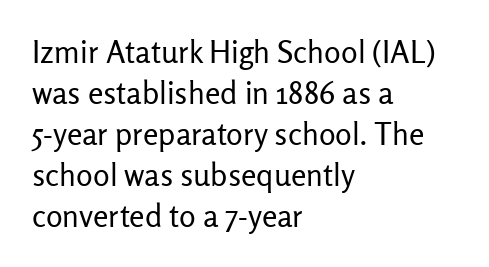
The image shows 31 px regular-weight sans-serif type, upright; set left-aligned, normal line spacing (1.32x), normal letter spacing, not underlined; low stroke contrast and a medium x-height.
